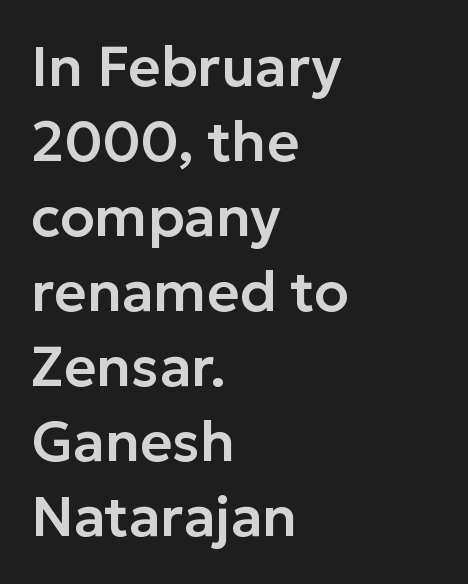
Ascenders rise straight up at ninety degrees. Beneath every word, the page is bare. Examine the stroke ends and you'll find no serifs. Caption: standard tracking, unaltered. A typesetter would call this proportional, since set widths differ per character. The passage shown stacks its lines at a standard gap.
